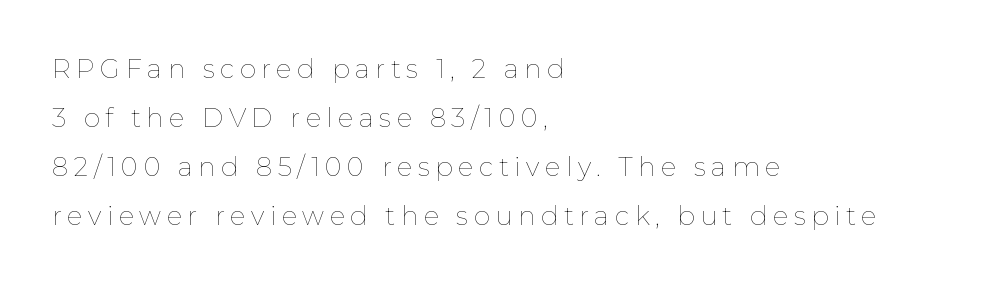
{"italic": "no", "bold": "no", "underline": "no", "align": "left", "line_spacing_ratio": 1.89, "letter_spacing": "wide", "letter_spacing_em": 0.21, "glyph_px": 26}
